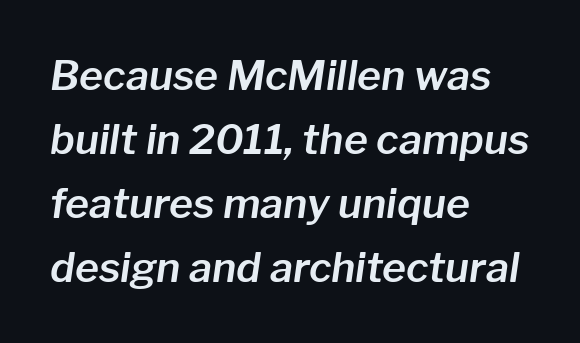
Q: Is the text italic (slanted)? A: Yes, it leans right by about 8 degrees.
Q: Is the text underlined? A: No.
Q: How is the paragraph aligned? A: Left-aligned.
Q: Is the spacing between letters normal or unusually wide? A: Normal.
Q: Is the spacing between lines tight, normal or loose? A: Normal.
Q: Width (condensed, normal, or wide)? A: Normal.
Q: Stroke contrast? A: Low.
Q: x-height? A: Medium.
Q: Monospaced? A: No.
